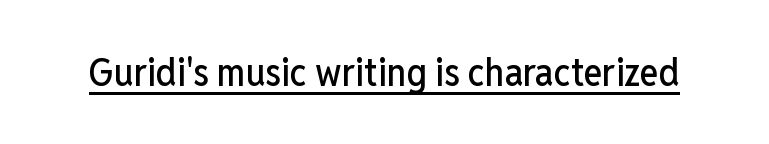
The image shows 39 px condensed sans-serif type, upright; set normal letter spacing, underlined; low stroke contrast and a medium x-height.
